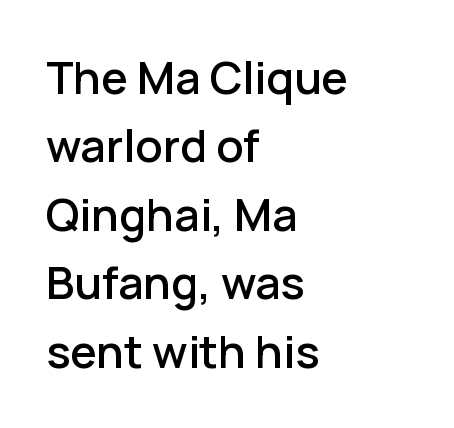
{"serif": "no", "italic": "no", "width": "normal", "stroke_contrast": "low", "x_height": "medium", "monospaced": "no", "underline": "no", "align": "left", "line_spacing": "normal", "line_spacing_ratio": 1.52, "letter_spacing": "normal", "letter_spacing_em": 0.0, "glyph_px": 45}
